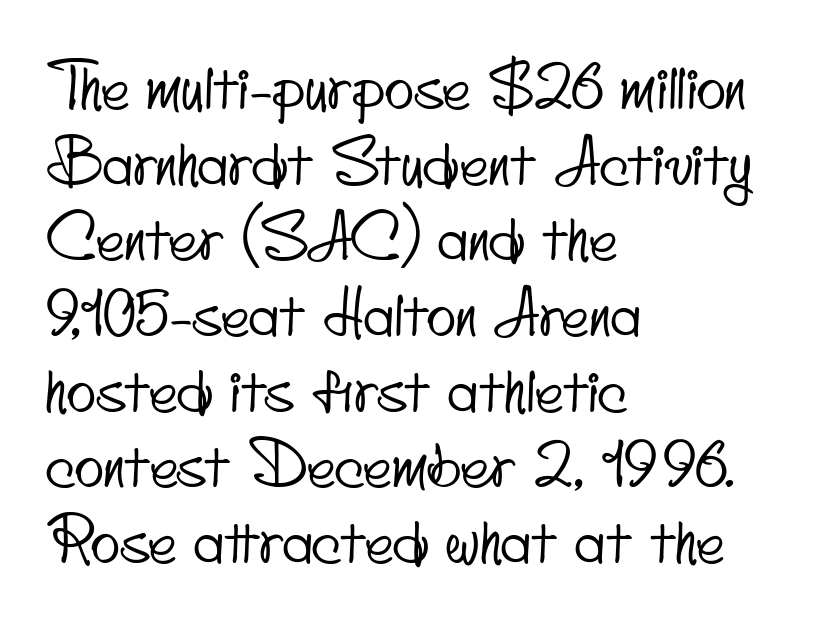
Q: Is the typeface a serif or a sans-serif typeface? A: Sans-serif.
Q: Is the text underlined? A: No.
Q: How is the paragraph aligned? A: Left-aligned.
Q: Is the spacing between letters normal or unusually wide? A: Normal.
Q: Width (condensed, normal, or wide)? A: Condensed.
Q: Stroke contrast? A: Low.
Q: x-height? A: Small.
Q: Monospaced? A: No.
